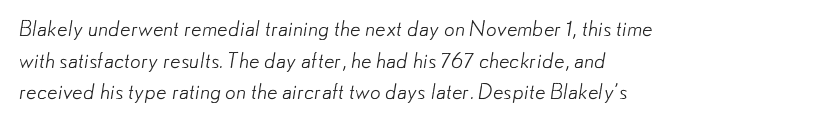
{"bold": "no", "underline": "no", "align": "left", "line_spacing": "normal", "line_spacing_ratio": 1.51, "letter_spacing": "normal", "letter_spacing_em": 0.0, "glyph_px": 21}
